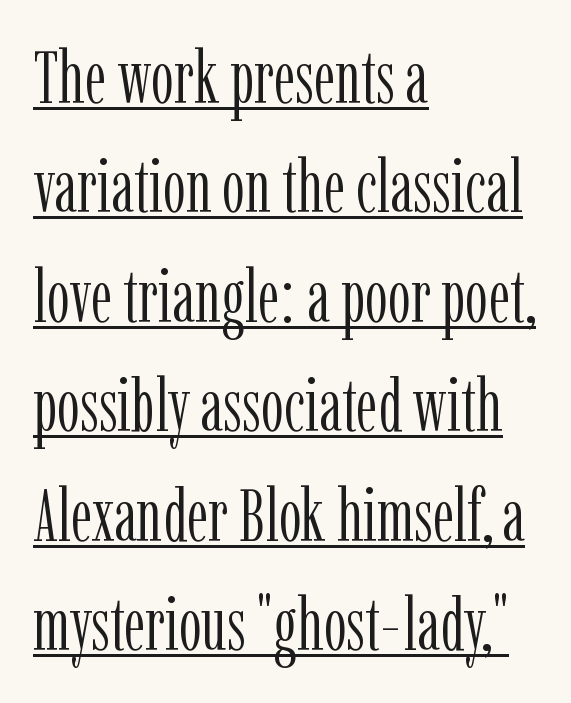
The image shows 73 px light, condensed serif type, upright; set left-aligned, normal line spacing (1.5x), normal letter spacing, underlined; low stroke contrast and a medium x-height.
